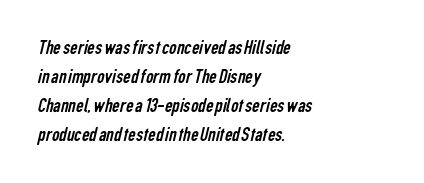
Summary of weight: not heavy and not bold. Type without underlining. You could call the tracking neutral — neither tight nor loose. Leading: standard.
